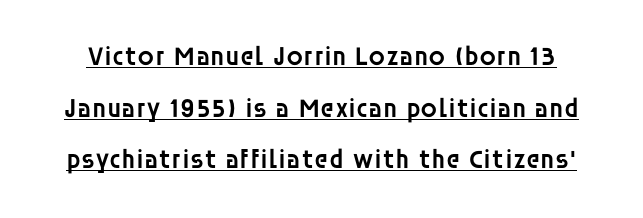
The image shows 27 px text type, upright; set loose line spacing (1.91x), normal letter spacing, underlined.
